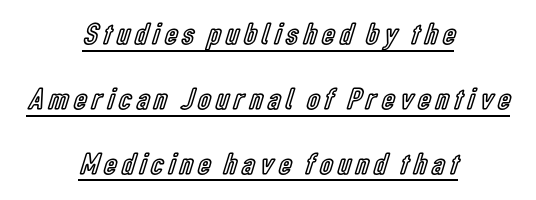
Compared with typical paragraphs, the rows here are farther apart. Alignment: centered. Underline: present. Note the varied advance widths — an 'i' is clearly narrower than an 'm'.
